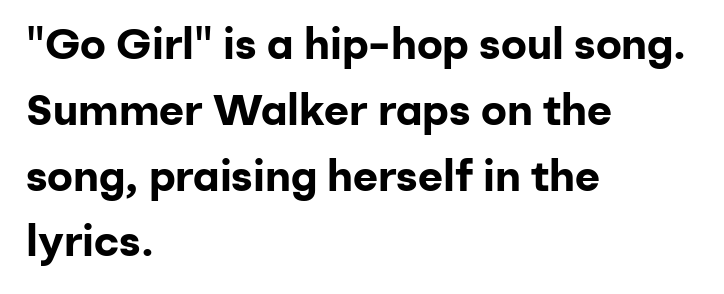
Q: Is the text bold? A: Yes.
Q: Is the text italic (slanted)? A: No, it is upright.
Q: Is the typeface a serif or a sans-serif typeface? A: Sans-serif.
Q: Is the text underlined? A: No.
Q: How is the paragraph aligned? A: Left-aligned.
Q: Is the spacing between letters normal or unusually wide? A: Normal.
Q: Is the spacing between lines tight, normal or loose? A: Normal.
Q: Width (condensed, normal, or wide)? A: Normal.
Q: Stroke contrast? A: Low.
Q: x-height? A: Medium.
Q: Monospaced? A: No.
